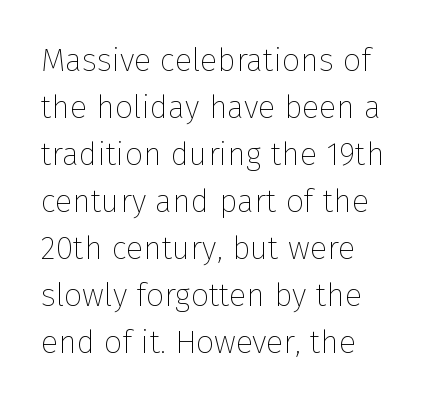
This sample has the flowing, uneven cadence of proportional lettering. Nobody drew a line under any word here. Each stroke keeps to a modest, everyday thickness or less. The letters sit at their default tracking, neither squeezed nor spread. Interline gaps are of average width in this sample.
